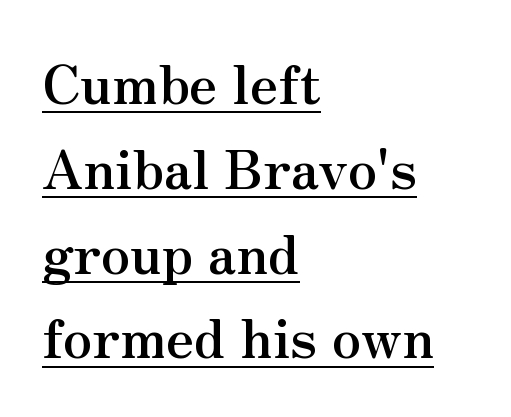
{"serif": "yes", "italic": "no", "bold": "yes", "weight": "semibold", "width": "normal", "stroke_contrast": "medium", "x_height": "small", "monospaced": "no", "underline": "yes", "align": "left", "line_spacing": "normal", "line_spacing_ratio": 1.6, "letter_spacing": "normal", "letter_spacing_em": 0.0, "glyph_px": 53}
